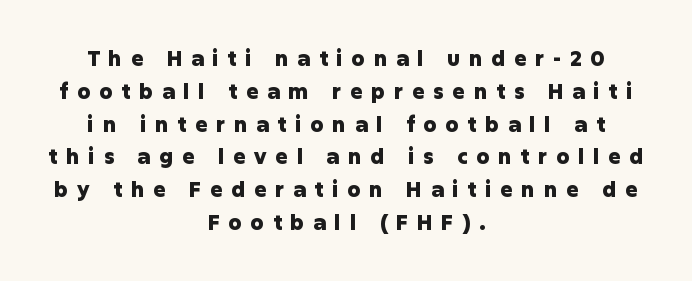
The passage shown is emphatically bold. The line texture is sparse and dotted thanks to wide tracking. Every row of glyphs is offset so its center matches the block's center. The rendering uses a moderate line-height, typical for paragraphs. Upright lettering throughout. The specimen omits any rule beneath the text block's lines.
